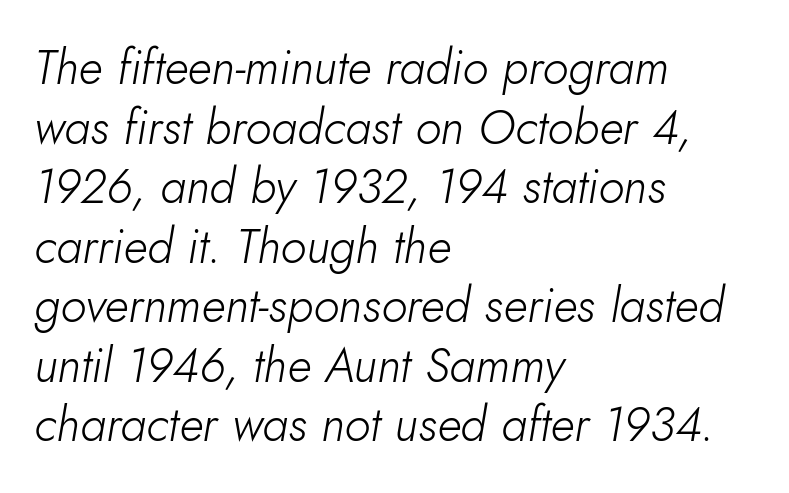
{"italic": "yes", "lean": "right", "slant_degrees": 10, "bold": "no", "weight": "light", "width": "normal", "stroke_contrast": "low", "x_height": "small", "monospaced": "no", "underline": "no", "align": "left", "line_spacing_ratio": 1.24, "letter_spacing": "normal", "letter_spacing_em": 0.0, "glyph_px": 48}
